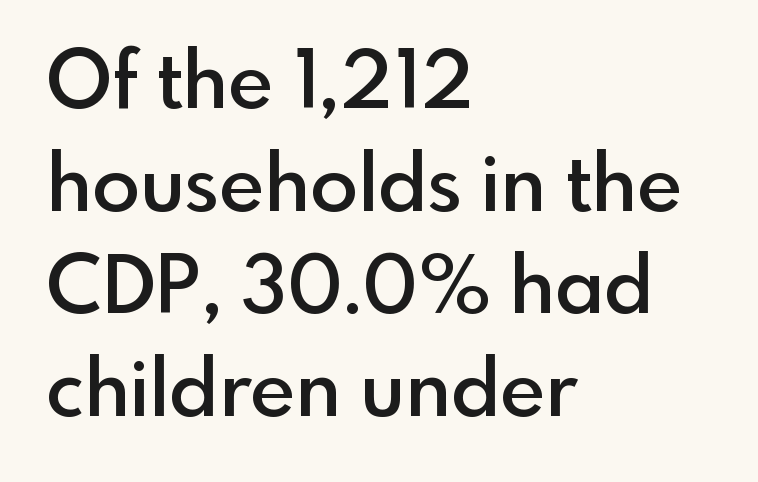
Nothing unusual about the tracking: characters are spaced as the font intends. I'd call this a sans setting — the letters go barefoot. The foot of each line stays bare and open. Alignment: flush left. Note the varied advance widths — an 'i' is clearly narrower than an 'm'.
